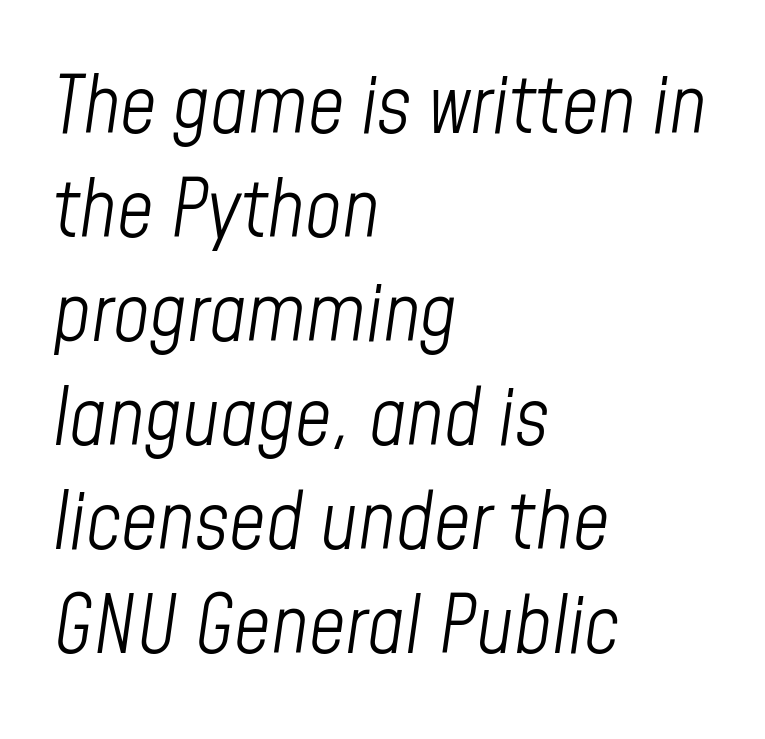
Spacing between characters is what you'd get straight out of the box. Observe the lean: these are italic letterforms. These lines are rendered in a variable-pitch font. The ragged edge is on the right, which tells us the setting is flush left. Compared with a typical body face, this is equally light or lighter still. Descenders hang freely into open space.
